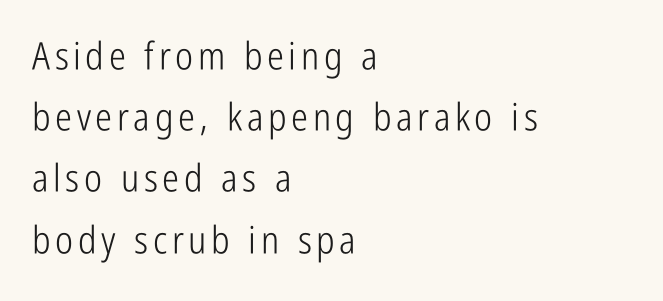
Does the lettering tilt? It doesn't — this is upright. Baseline-to-baseline distance is the conventional proportion of letter height. Vertical stems look standard width or narrower in stroke. Each letter's strokes conclude bluntly, with no projecting serifs.
